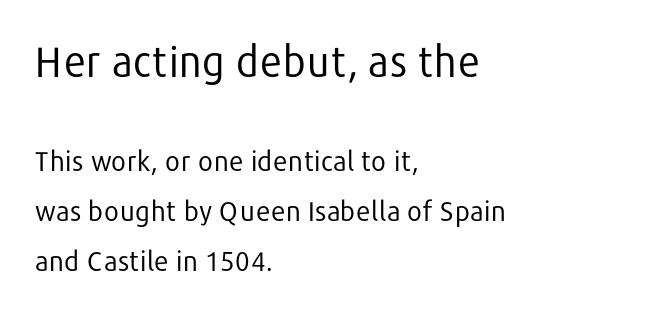
Q: Is the text bold? A: No.
Q: Is the text italic (slanted)? A: No, it is upright.
Q: Is the typeface a serif or a sans-serif typeface? A: Sans-serif.
Q: Is the text underlined? A: No.
Q: How is the paragraph aligned? A: Left-aligned.
Q: Is the spacing between letters normal or unusually wide? A: Normal.
Q: Which block of text is set in a larger size, the first (top) or the second (bottom)? A: The first (top) one.
Q: Width (condensed, normal, or wide)? A: Normal.
Q: Stroke contrast? A: Low.
Q: x-height? A: Medium.
Q: Monospaced? A: No.
